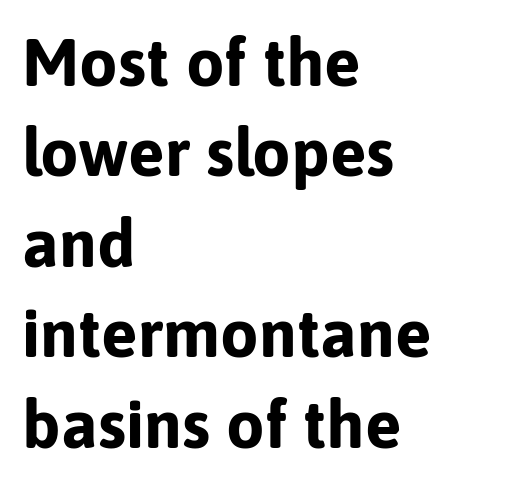
Q: Is the text bold? A: Yes.
Q: Is the text italic (slanted)? A: No, it is upright.
Q: Is the typeface a serif or a sans-serif typeface? A: Sans-serif.
Q: Is the text underlined? A: No.
Q: How is the paragraph aligned? A: Left-aligned.
Q: Is the spacing between letters normal or unusually wide? A: Normal.
Q: Is the spacing between lines tight, normal or loose? A: Normal.
Q: Width (condensed, normal, or wide)? A: Normal.
Q: Stroke contrast? A: Low.
Q: x-height? A: Medium.
Q: Monospaced? A: No.
